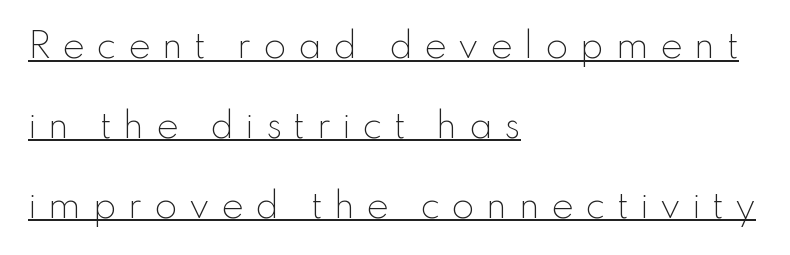
Q: Is the text bold? A: No.
Q: Is the text italic (slanted)? A: No, it is upright.
Q: Is the typeface a serif or a sans-serif typeface? A: Sans-serif.
Q: Is the text underlined? A: Yes.
Q: How is the paragraph aligned? A: Left-aligned.
Q: Is the spacing between letters normal or unusually wide? A: Unusually wide.
Q: Is the spacing between lines tight, normal or loose? A: Loose.
Q: Width (condensed, normal, or wide)? A: Normal.
Q: Stroke contrast? A: Low.
Q: x-height? A: Small.
Q: Monospaced? A: No.
